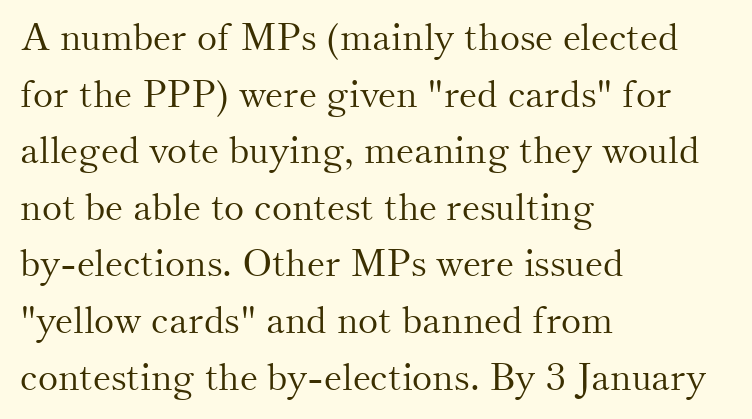
This sample keeps an unexceptional amount of space between lines. The rendering keeps characters at their native spacing. The typeface has the unassuming heft of standard copy or less. One-word summary of the alignment: left.
